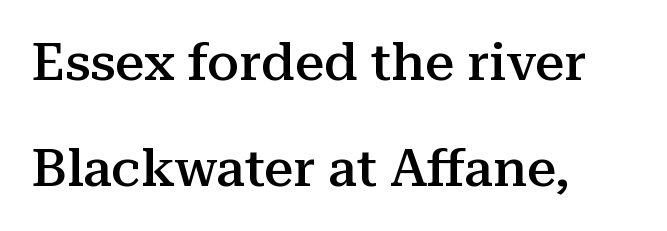
The image shows 52 px semibold serif type, upright; set left-aligned, loose line spacing (2.04x), normal letter spacing, not underlined; medium stroke contrast and a medium x-height.
